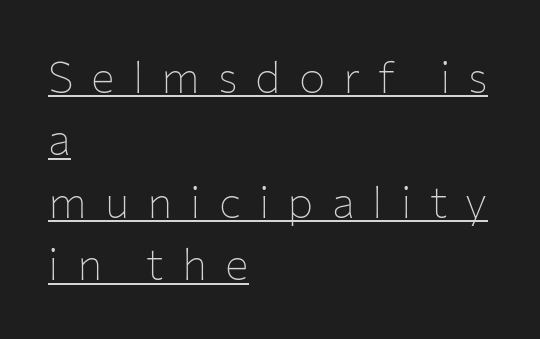
{"serif": "no", "italic": "no", "bold": "no", "weight": "thin", "width": "normal", "stroke_contrast": "low", "x_height": "medium", "monospaced": "no", "underline": "yes", "align": "left", "line_spacing": "normal", "line_spacing_ratio": 1.42, "letter_spacing": "wide", "letter_spacing_em": 0.41, "glyph_px": 44}
